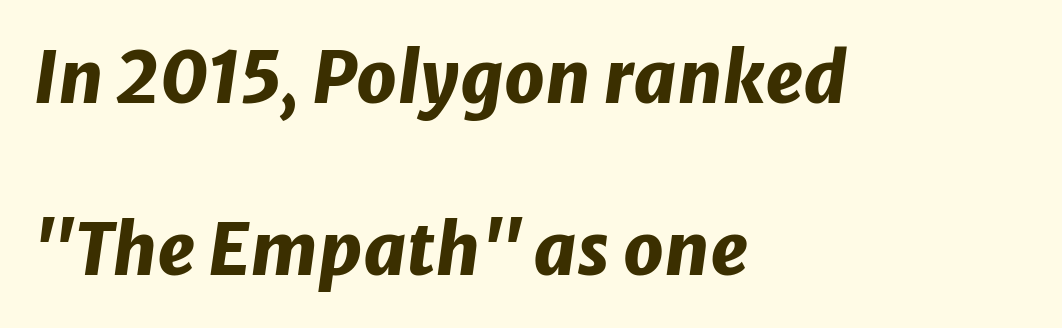
The image shows 71 px heavy type, italic (leaning right); set left-aligned, loose line spacing (2.42x), normal letter spacing, not underlined; low stroke contrast and a medium x-height.
